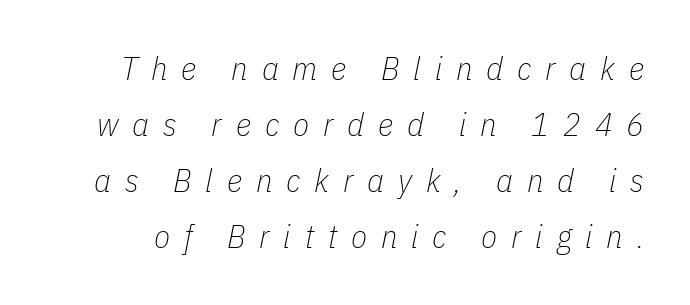
{"italic": "yes", "lean": "right", "slant_degrees": 11, "bold": "no", "weight": "thin", "width": "condensed", "stroke_contrast": "low", "x_height": "medium", "monospaced": "no", "underline": "no", "line_spacing": "normal", "line_spacing_ratio": 1.7, "letter_spacing": "wide", "letter_spacing_em": 0.42, "glyph_px": 33}
